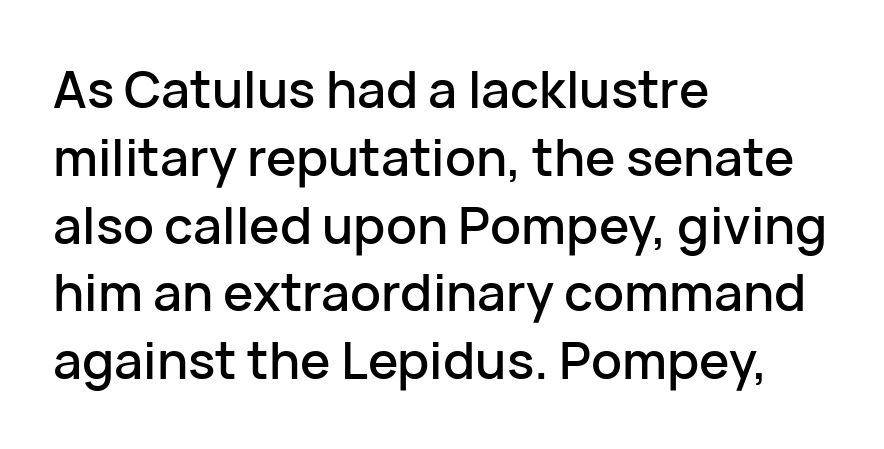
Q: Is the text italic (slanted)? A: No, it is upright.
Q: Is the typeface a serif or a sans-serif typeface? A: Sans-serif.
Q: Is the text underlined? A: No.
Q: How is the paragraph aligned? A: Left-aligned.
Q: Is the spacing between letters normal or unusually wide? A: Normal.
Q: Is the spacing between lines tight, normal or loose? A: Normal.
Q: Width (condensed, normal, or wide)? A: Normal.
Q: Stroke contrast? A: Low.
Q: x-height? A: Medium.
Q: Monospaced? A: No.
